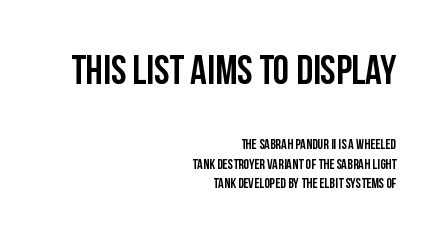
{"serif": "no", "italic": "no", "width": "condensed", "stroke_contrast": "low", "x_height": "large", "monospaced": "no", "underline": "no", "align": "right", "line_spacing": "normal", "line_spacing_ratio": 1.38, "letter_spacing": "normal", "letter_spacing_em": 0.0, "larger_block": "first", "size_ratio": 2.93, "glyph_px": 41}
